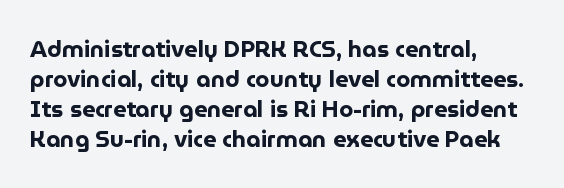
Q: Is the text bold? A: Yes.
Q: Is the text italic (slanted)? A: No, it is upright.
Q: Is the text underlined? A: No.
Q: How is the paragraph aligned? A: Left-aligned.
Q: Is the spacing between letters normal or unusually wide? A: Normal.
Q: Is the spacing between lines tight, normal or loose? A: Normal.
